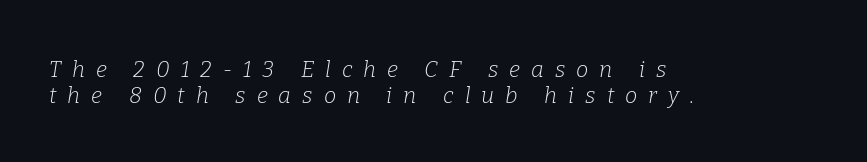
The image shows 22 px text type, italic (leaning right); set left-aligned, line spacing 1.19x, unusually wide letter spacing (+0.5 em), not underlined.
